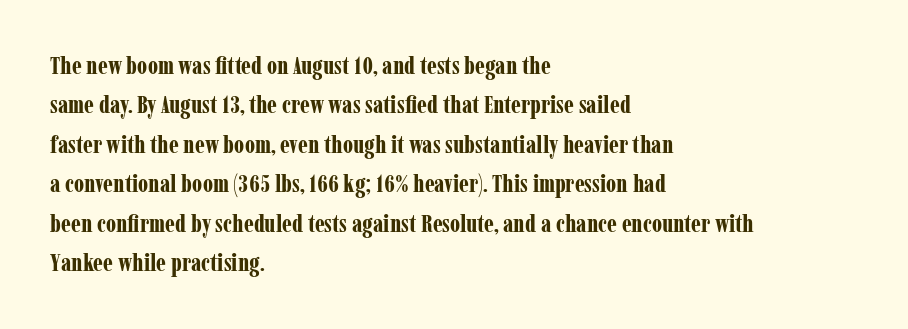
Q: Is the text bold? A: Yes.
Q: Is the text italic (slanted)? A: No, it is upright.
Q: Is the text underlined? A: No.
Q: How is the paragraph aligned? A: Left-aligned.
Q: Is the spacing between letters normal or unusually wide? A: Normal.
Q: Is the spacing between lines tight, normal or loose? A: Normal.
